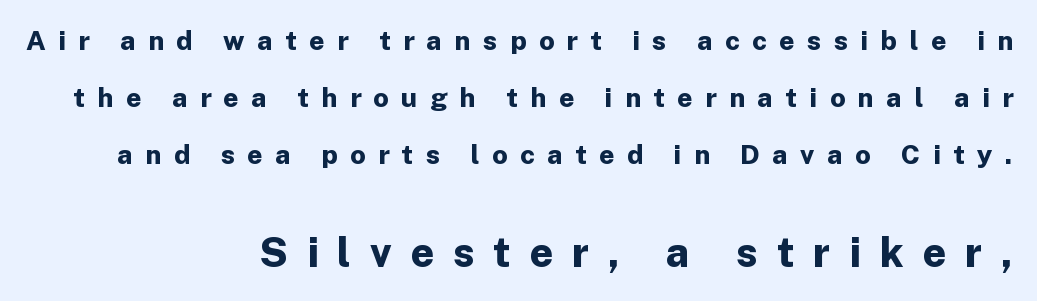
Q: Is the text bold? A: Yes.
Q: Is the text italic (slanted)? A: No, it is upright.
Q: Is the typeface a serif or a sans-serif typeface? A: Sans-serif.
Q: Is the text underlined? A: No.
Q: How is the paragraph aligned? A: Right-aligned.
Q: Is the spacing between letters normal or unusually wide? A: Unusually wide.
Q: Is the spacing between lines tight, normal or loose? A: Loose.
Q: Which block of text is set in a larger size, the first (top) or the second (bottom)? A: The second (bottom) one.
Q: Width (condensed, normal, or wide)? A: Normal.
Q: Stroke contrast? A: Low.
Q: x-height? A: Medium.
Q: Monospaced? A: No.
